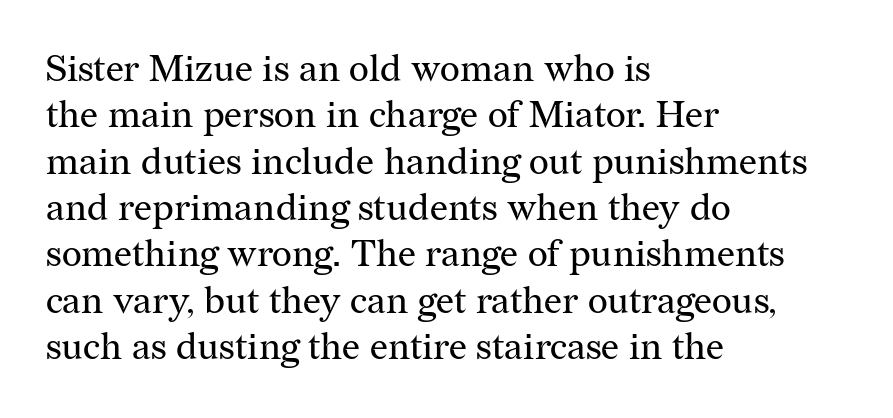
{"serif": "yes", "italic": "no", "bold": "no", "weight": "regular", "width": "normal", "stroke_contrast": "medium", "x_height": "medium", "monospaced": "no", "underline": "no", "align": "left", "line_spacing_ratio": 1.22, "letter_spacing": "normal", "letter_spacing_em": 0.0, "glyph_px": 38}
